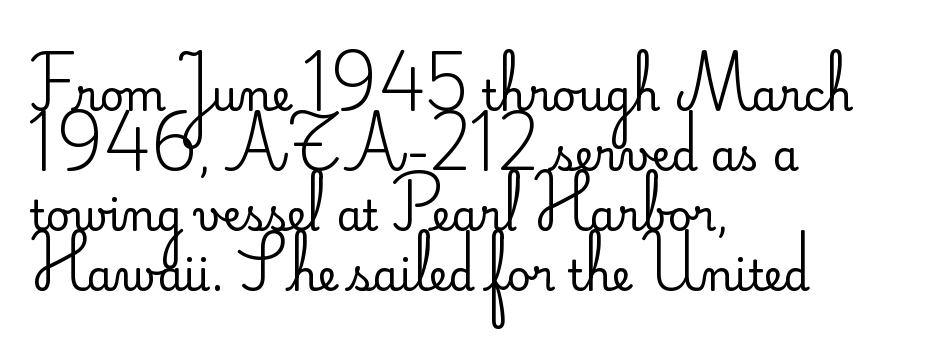
The image shows 42 px regular-weight sans-serif type, upright; set left-aligned, normal line spacing (1.43x), normal letter spacing, not underlined; low stroke contrast and a small x-height.
